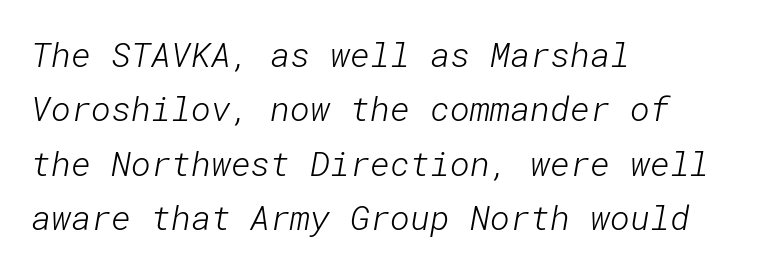
The image shows 34 px light sans-serif type; set left-aligned, normal line spacing (1.6x), normal letter spacing, not underlined; low stroke contrast and a medium x-height.
